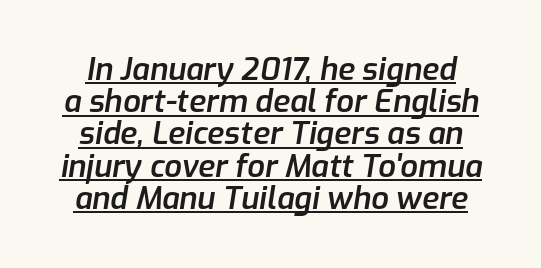
There is no visible air inserted between adjacent glyphs. Bold? Not quite — semibold, heavier than regular but stopping short. The passage shown is typed in a proportional face where columns would drift. When letters slant like this, we call the style italic. The lines are packed closely together with very little leading. The specimen includes a rule beneath the text block's lines.
